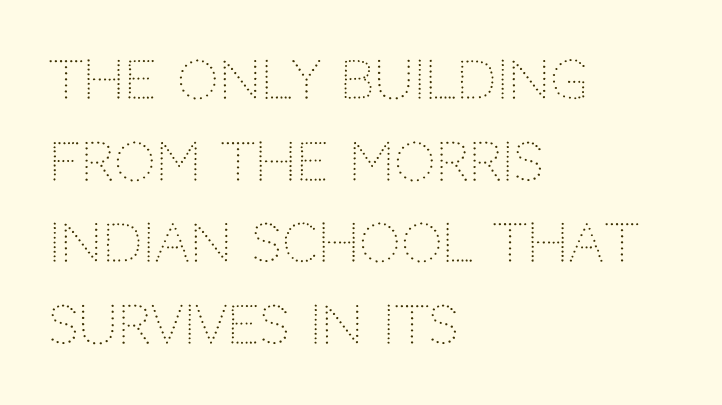
Unlike italic type, these characters show no tilt at all. Vertical stems look standard width or narrower in stroke. Is this a fixed-width face? No — the glyphs have proportional, varying widths. Vertical spacing — default.
